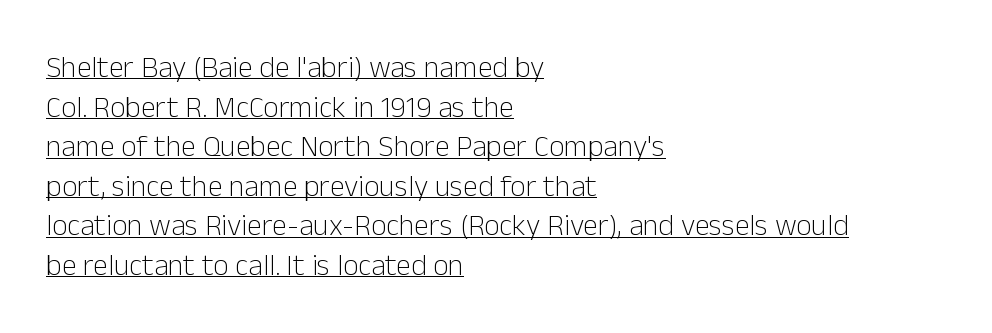
Q: Is the text bold? A: No.
Q: Is the text italic (slanted)? A: No, it is upright.
Q: Is the typeface a serif or a sans-serif typeface? A: Sans-serif.
Q: Is the text underlined? A: Yes.
Q: How is the paragraph aligned? A: Left-aligned.
Q: Is the spacing between letters normal or unusually wide? A: Normal.
Q: Is the spacing between lines tight, normal or loose? A: Normal.
Q: Width (condensed, normal, or wide)? A: Normal.
Q: Stroke contrast? A: Low.
Q: x-height? A: Medium.
Q: Monospaced? A: No.
